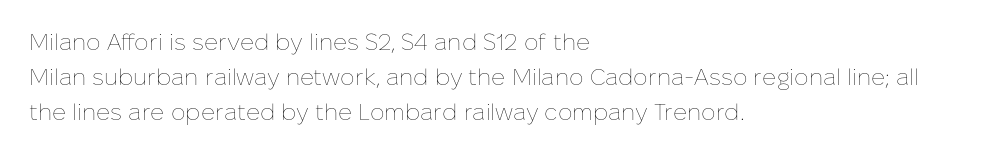
{"italic": "no", "bold": "no", "underline": "no", "align": "left", "line_spacing": "normal", "line_spacing_ratio": 1.52, "letter_spacing": "normal", "letter_spacing_em": 0.0, "glyph_px": 23}
